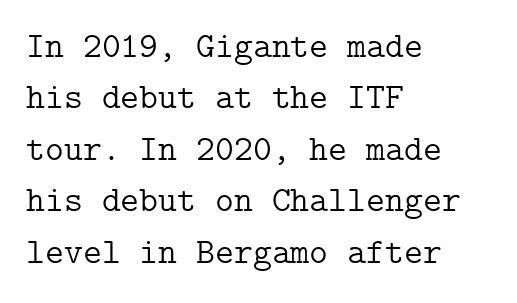
Q: Is the text bold? A: No.
Q: Is the text italic (slanted)? A: No, it is upright.
Q: Is the typeface a serif or a sans-serif typeface? A: Serif.
Q: Is the text underlined? A: No.
Q: How is the paragraph aligned? A: Left-aligned.
Q: Is the spacing between letters normal or unusually wide? A: Normal.
Q: Is the spacing between lines tight, normal or loose? A: Normal.
Q: Width (condensed, normal, or wide)? A: Normal.
Q: Stroke contrast? A: Low.
Q: x-height? A: Medium.
